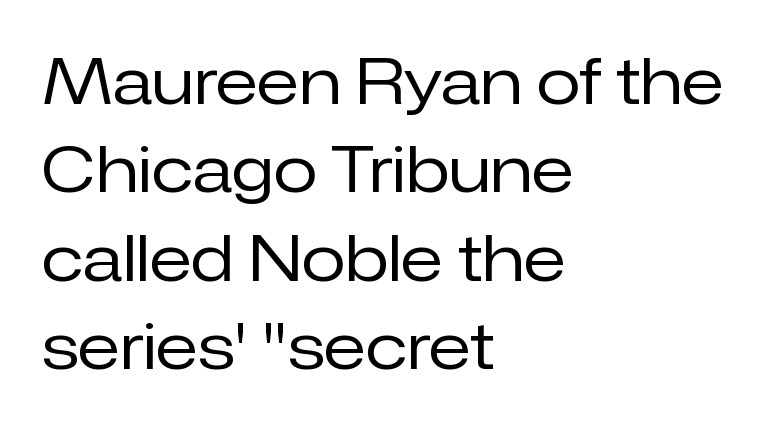
{"serif": "no", "italic": "no", "bold": "no", "weight": "regular", "width": "normal", "stroke_contrast": "low", "x_height": "medium", "monospaced": "no", "underline": "no", "align": "left", "line_spacing": "normal", "line_spacing_ratio": 1.38, "letter_spacing": "normal", "letter_spacing_em": 0.0, "glyph_px": 64}
